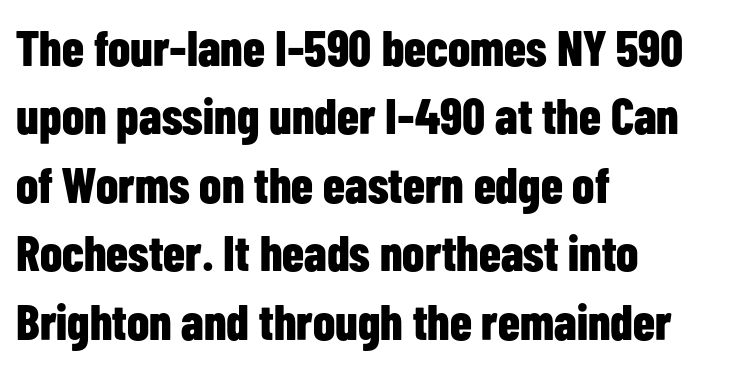
Q: Is the text bold? A: Yes.
Q: Is the text italic (slanted)? A: No, it is upright.
Q: Is the typeface a serif or a sans-serif typeface? A: Sans-serif.
Q: Is the text underlined? A: No.
Q: How is the paragraph aligned? A: Left-aligned.
Q: Is the spacing between letters normal or unusually wide? A: Normal.
Q: Is the spacing between lines tight, normal or loose? A: Normal.
Q: Width (condensed, normal, or wide)? A: Condensed.
Q: Stroke contrast? A: Low.
Q: x-height? A: Medium.
Q: Monospaced? A: No.
